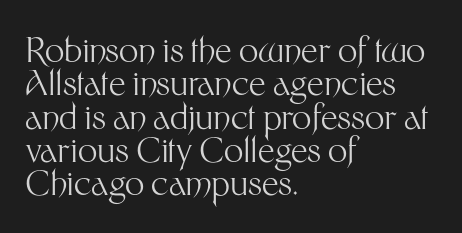
{"serif": "no", "italic": "no", "bold": "no", "weight": "light", "width": "normal", "stroke_contrast": "medium", "x_height": "medium", "monospaced": "no", "underline": "no", "align": "left", "line_spacing": "tight", "line_spacing_ratio": 0.98, "letter_spacing": "normal", "letter_spacing_em": 0.0, "glyph_px": 34}
